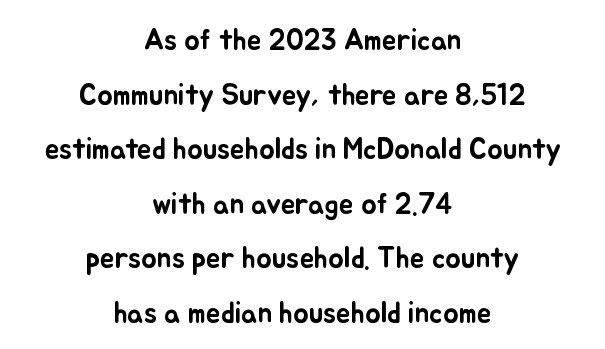
{"italic": "no", "width": "normal", "stroke_contrast": "low", "x_height": "small", "monospaced": "no", "underline": "no", "align": "center", "line_spacing_ratio": 1.88, "letter_spacing": "normal", "letter_spacing_em": 0.0, "glyph_px": 29}
